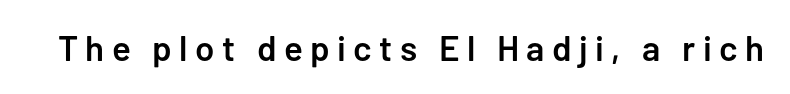
Spacing between characters has been opened up far beyond the box default. The face used here is proportionally spaced, like ordinary book or web type. It's the straight-up-and-down kind of type. The sample has been set in demibold, a notch under bold.
